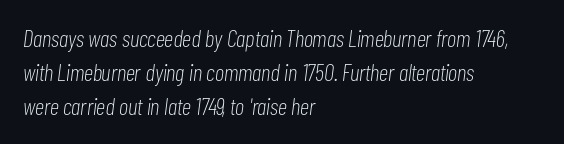
{"italic": "yes", "lean": "right", "slant_degrees": 7, "bold": "no", "underline": "no", "align": "left", "line_spacing": "normal", "line_spacing_ratio": 1.42, "letter_spacing": "normal", "letter_spacing_em": 0.0, "glyph_px": 24}
